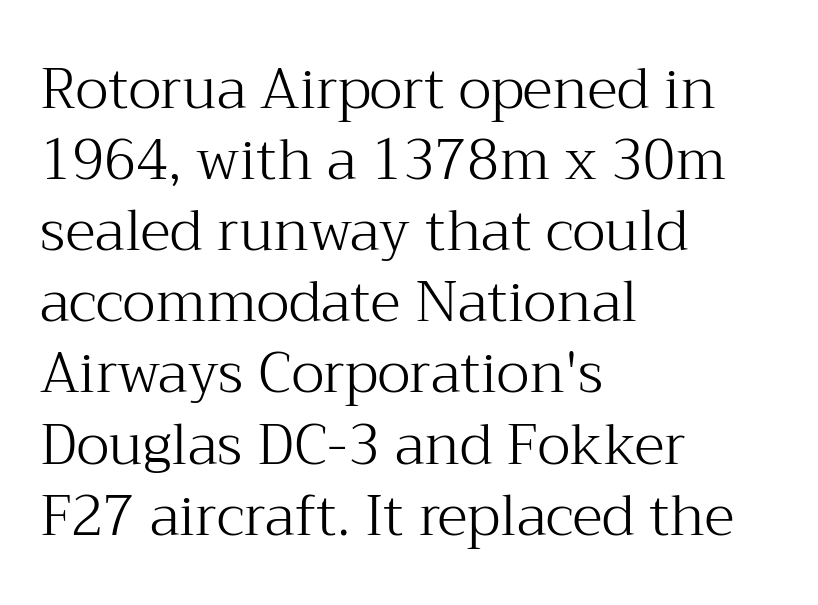
{"serif": "yes", "italic": "no", "bold": "no", "weight": "light", "width": "normal", "stroke_contrast": "medium", "x_height": "medium", "monospaced": "no", "underline": "no", "align": "left", "line_spacing": "normal", "line_spacing_ratio": 1.27, "letter_spacing": "normal", "letter_spacing_em": 0.0, "glyph_px": 56}
